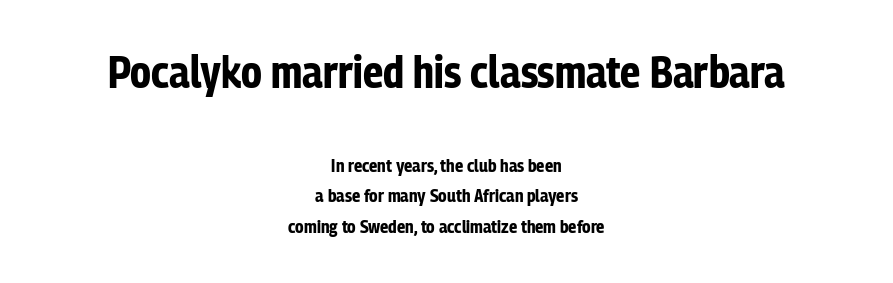
The image shows 44 px bold, condensed sans-serif type, upright; set centered, normal line spacing (1.68x), normal letter spacing, not underlined; the first (top) block is 2.44x larger; low stroke contrast and a medium x-height.
